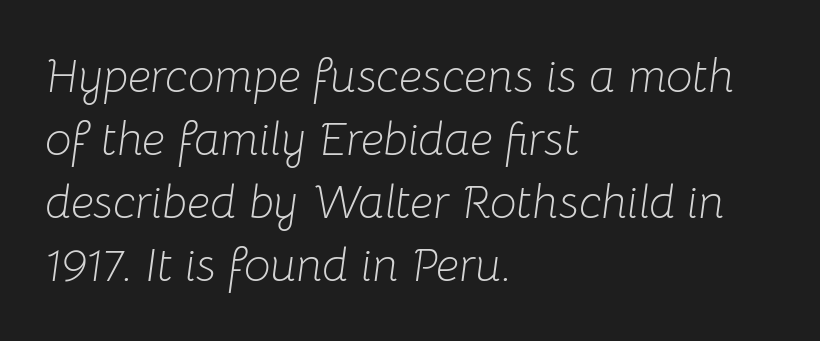
Q: Is the text bold? A: No.
Q: Is the text italic (slanted)? A: Yes, it leans right by about 8 degrees.
Q: Is the text underlined? A: No.
Q: How is the paragraph aligned? A: Left-aligned.
Q: Is the spacing between letters normal or unusually wide? A: Normal.
Q: Is the spacing between lines tight, normal or loose? A: Normal.
Q: Width (condensed, normal, or wide)? A: Normal.
Q: Stroke contrast? A: Low.
Q: x-height? A: Medium.
Q: Monospaced? A: No.
